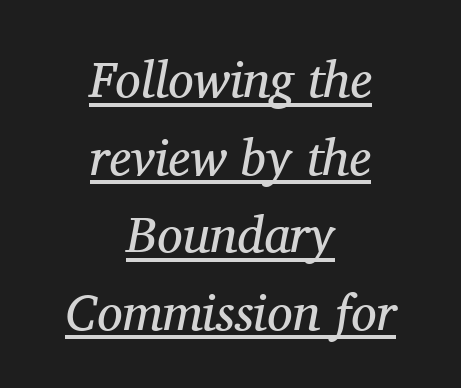
Each letter's strokes conclude with small projecting serifs. The passage shown leans; its letterforms are oblique. Note the varied advance widths — an 'i' is clearly narrower than an 'm'. Words appear dense and cohesive because spacing is normal. Each stroke keeps to a modest, everyday thickness or less.
